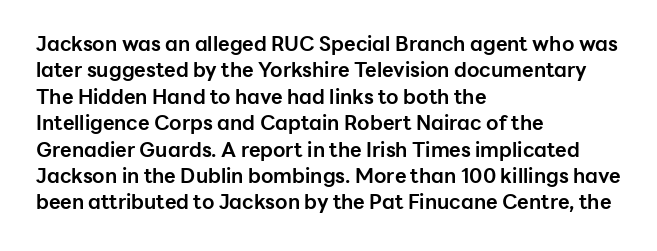
Q: Is the text bold? A: Yes.
Q: Is the text italic (slanted)? A: No, it is upright.
Q: Is the text underlined? A: No.
Q: How is the paragraph aligned? A: Left-aligned.
Q: Is the spacing between letters normal or unusually wide? A: Normal.
Q: Is the spacing between lines tight, normal or loose? A: Normal.
